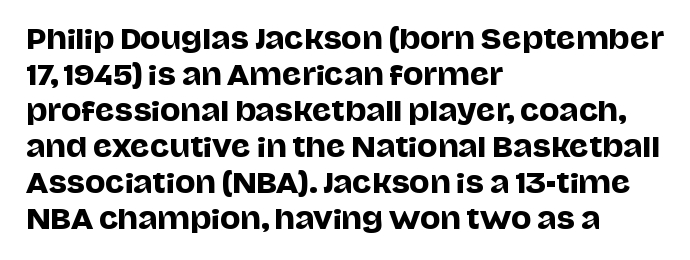
{"italic": "no", "underline": "no", "align": "left", "line_spacing": "normal", "line_spacing_ratio": 1.33, "letter_spacing": "normal", "letter_spacing_em": 0.0, "glyph_px": 27}
